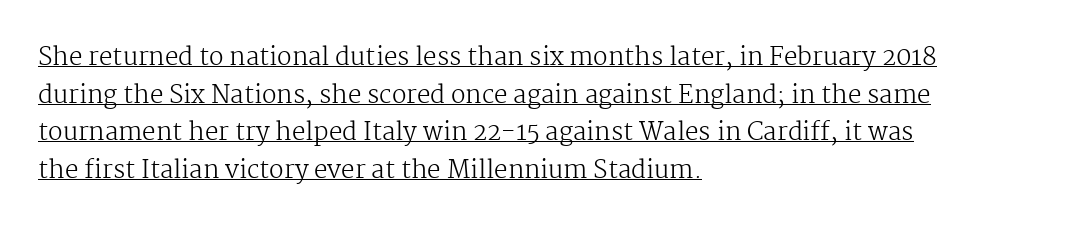
The image shows 24 px text type, upright; set left-aligned, normal line spacing (1.57x), normal letter spacing, underlined.
